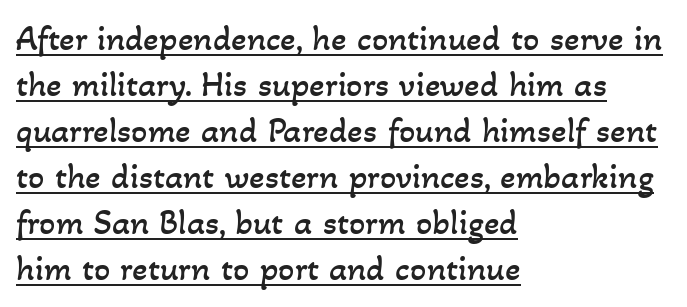
Q: Is the text bold? A: No.
Q: Is the text underlined? A: Yes.
Q: How is the paragraph aligned? A: Left-aligned.
Q: Is the spacing between letters normal or unusually wide? A: Normal.
Q: Is the spacing between lines tight, normal or loose? A: Normal.
Q: Width (condensed, normal, or wide)? A: Normal.
Q: Stroke contrast? A: Low.
Q: x-height? A: Small.
Q: Monospaced? A: No.
